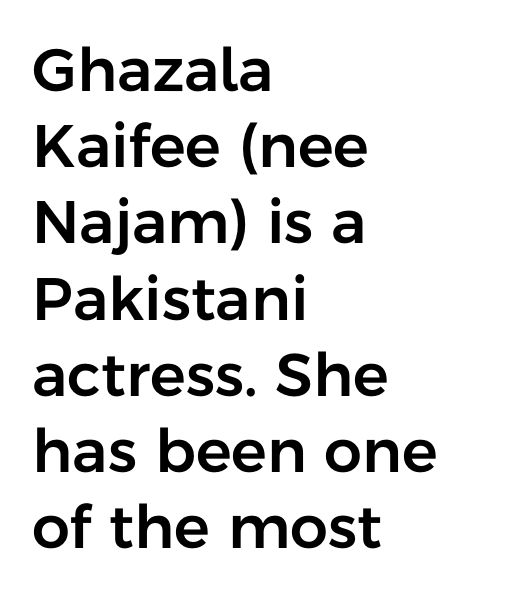
The image shows 60 px sans-serif type, upright; set left-aligned, normal line spacing (1.27x), normal letter spacing, not underlined; low stroke contrast and a medium x-height.
